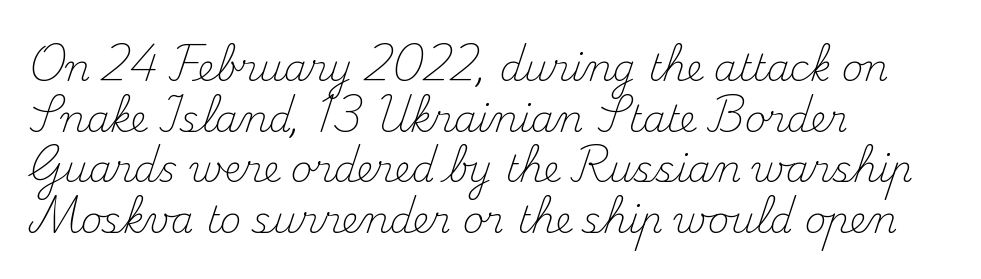
The image shows 37 px light serif type; set left-aligned, normal line spacing (1.37x), normal letter spacing, not underlined; medium stroke contrast and a small x-height.
